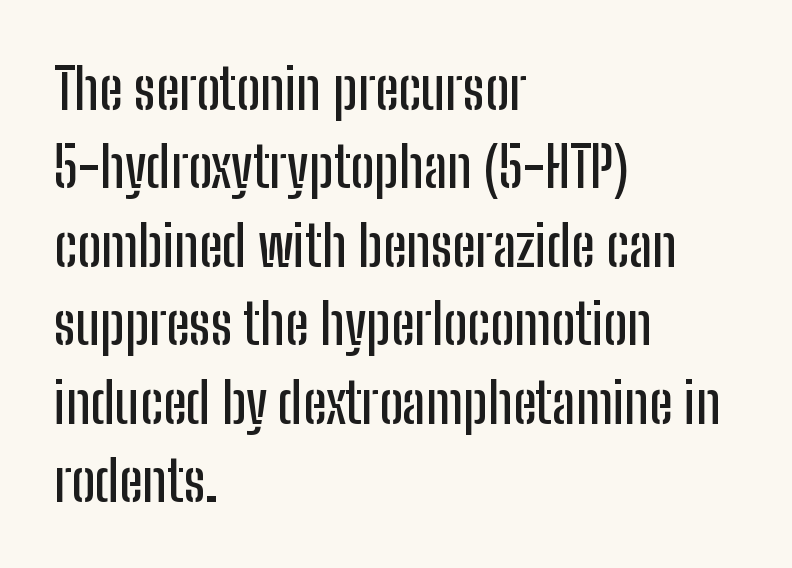
{"serif": "no", "italic": "no", "width": "condensed", "stroke_contrast": "low", "x_height": "medium", "monospaced": "no", "underline": "no", "align": "left", "line_spacing": "normal", "line_spacing_ratio": 1.4, "letter_spacing": "normal", "letter_spacing_em": 0.0, "glyph_px": 56}
